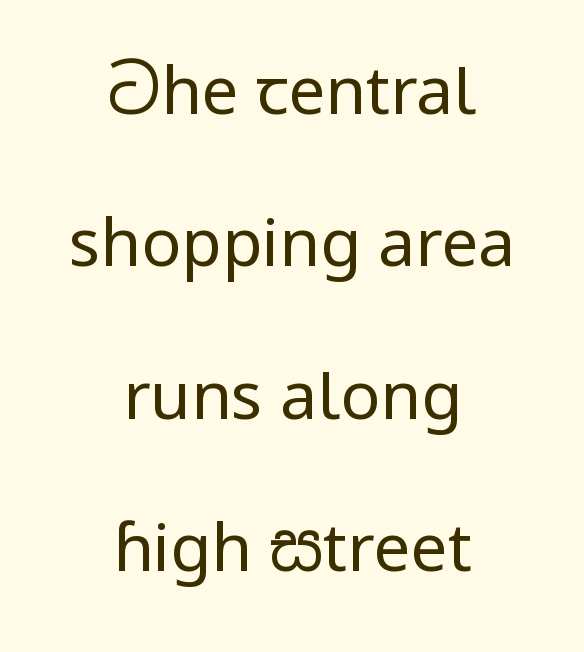
Q: Is the text bold? A: No.
Q: Is the text italic (slanted)? A: No, it is upright.
Q: Is the typeface a serif or a sans-serif typeface? A: Sans-serif.
Q: Is the text underlined? A: No.
Q: How is the paragraph aligned? A: Centered.
Q: Is the spacing between letters normal or unusually wide? A: Normal.
Q: Is the spacing between lines tight, normal or loose? A: Loose.
Q: Width (condensed, normal, or wide)? A: Normal.
Q: Stroke contrast? A: Low.
Q: x-height? A: Medium.
Q: Monospaced? A: No.
